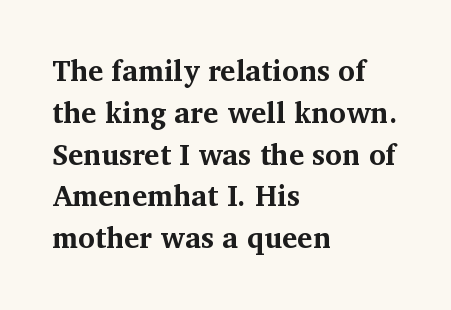
{"serif": "yes", "italic": "no", "bold": "yes", "weight": "bold", "width": "normal", "stroke_contrast": "medium", "x_height": "medium", "monospaced": "no", "underline": "no", "align": "left", "line_spacing": "normal", "line_spacing_ratio": 1.44, "letter_spacing": "normal", "letter_spacing_em": 0.0, "glyph_px": 29}
